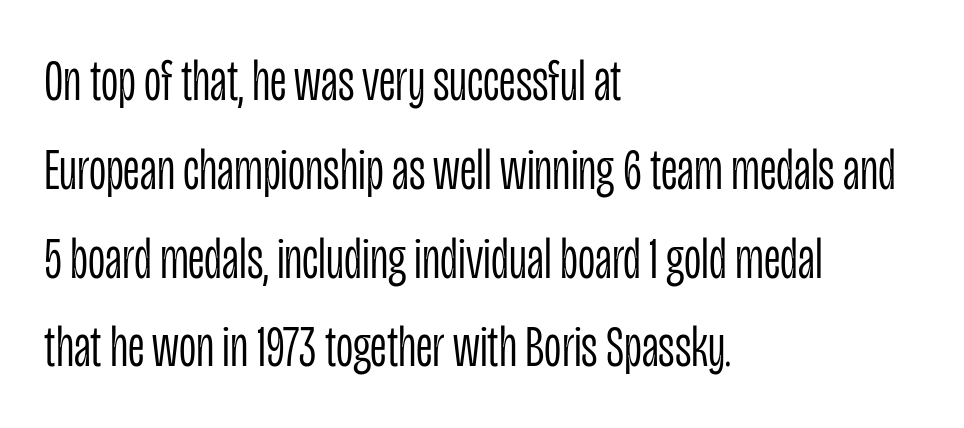
Every stem runs plumb, perpendicular to the baseline. Short and long lines alike share a common starting point at left. A clean baseline with only descenders dipping below it. Caption: standard tracking, unaltered. This reads as an unemphasized weight, regular at the heaviest.
